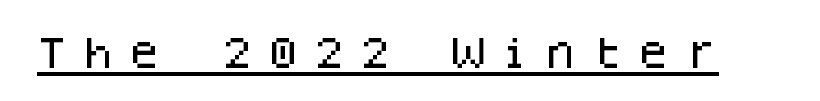
Q: Is the text italic (slanted)? A: No, it is upright.
Q: Is the typeface a serif or a sans-serif typeface? A: Sans-serif.
Q: Is the text underlined? A: Yes.
Q: Is the spacing between letters normal or unusually wide? A: Unusually wide.
Q: Width (condensed, normal, or wide)? A: Normal.
Q: Stroke contrast? A: Low.
Q: x-height? A: Large.
Q: Monospaced? A: Yes.
